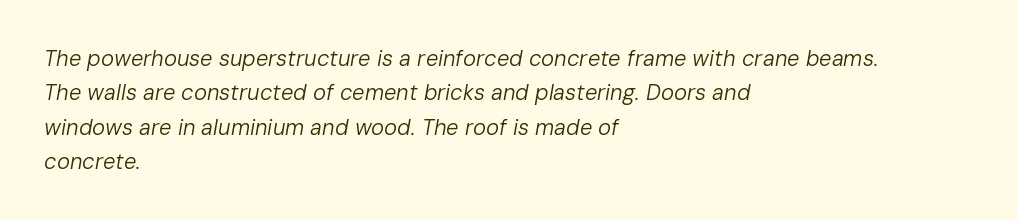
Q: Is the text bold? A: No.
Q: Is the text italic (slanted)? A: Yes, it leans right by about 10 degrees.
Q: Is the text underlined? A: No.
Q: How is the paragraph aligned? A: Left-aligned.
Q: Is the spacing between letters normal or unusually wide? A: Normal.
Q: Is the spacing between lines tight, normal or loose? A: Normal.
